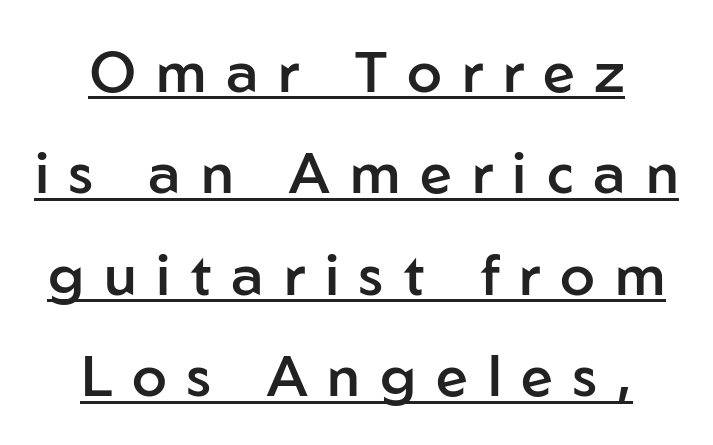
The image shows 57 px semibold sans-serif type, upright; set line spacing 1.78x, unusually wide letter spacing (+0.35 em), underlined; low stroke contrast and a medium x-height.
